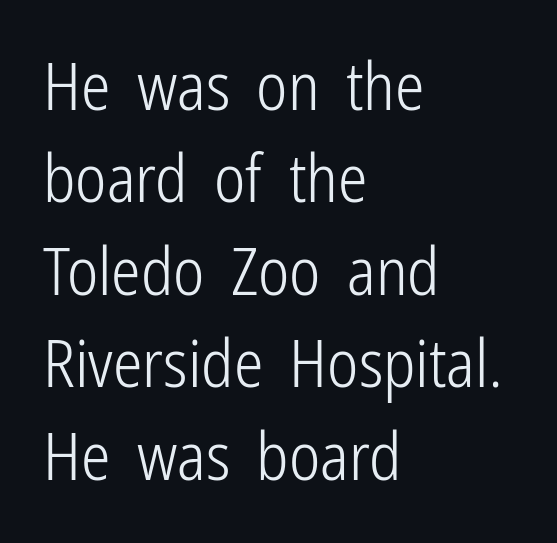
Grotesque or geometric, the face here clearly has no serifs. Do the letters lean? They stand straight. Summary of vertical rhythm: regular, with standard interline spacing. Varying glyph widths throughout — classic text-font behaviour.
